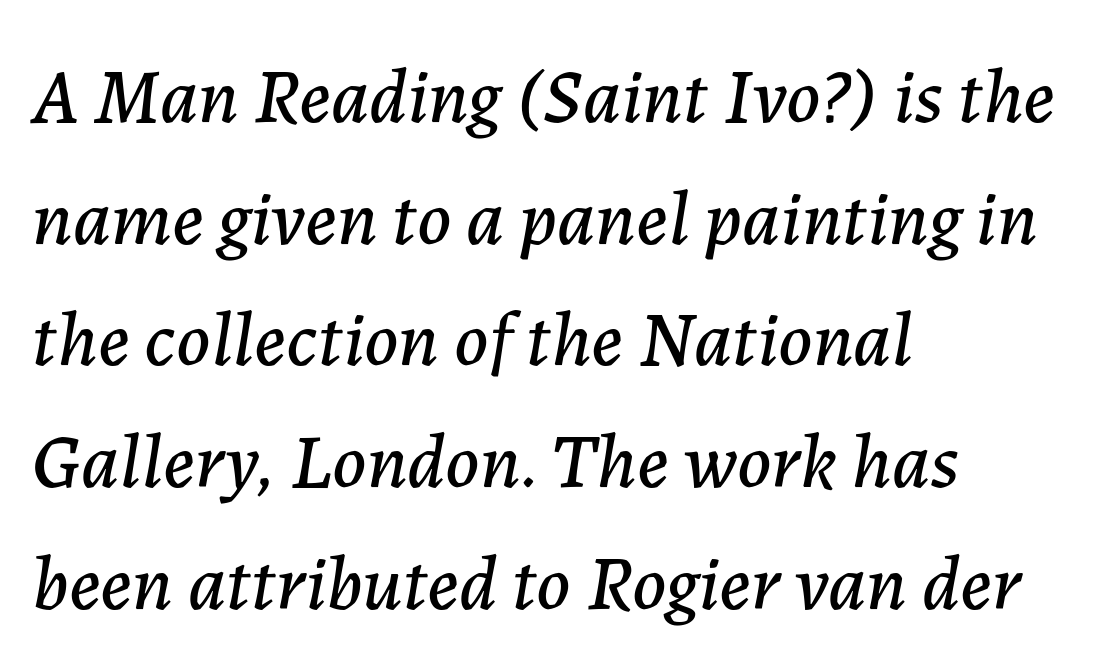
{"italic": "yes", "lean": "right", "slant_degrees": 7, "width": "normal", "stroke_contrast": "low", "x_height": "medium", "monospaced": "no", "underline": "no", "align": "left", "line_spacing": "normal", "line_spacing_ratio": 1.56, "letter_spacing": "normal", "letter_spacing_em": 0.0, "glyph_px": 78}
